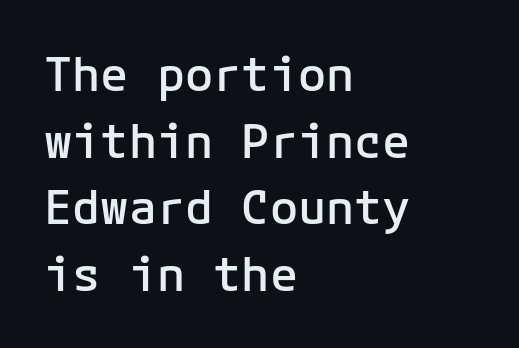
The image shows 47 px semibold sans-serif type, upright, monospaced; set left-aligned, normal line spacing (1.42x), normal letter spacing, not underlined; low stroke contrast and a medium x-height.
